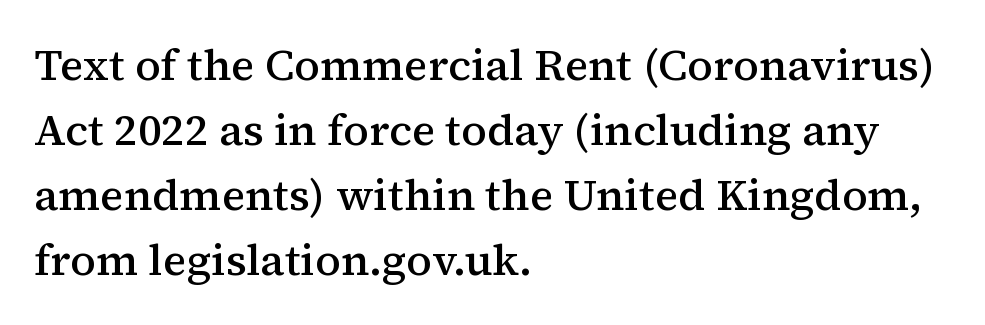
{"serif": "yes", "italic": "no", "bold": "semi", "weight": "semibold", "width": "normal", "stroke_contrast": "medium", "x_height": "medium", "monospaced": "no", "underline": "no", "align": "left", "line_spacing": "normal", "line_spacing_ratio": 1.48, "letter_spacing": "normal", "letter_spacing_em": 0.0, "glyph_px": 44}
